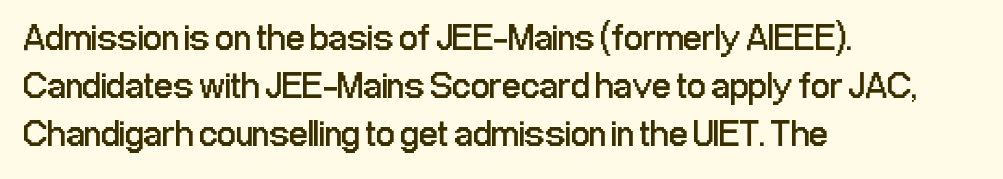
{"serif": "no", "italic": "no", "bold": "no", "weight": "regular", "width": "condensed", "stroke_contrast": "low", "x_height": "medium", "monospaced": "no", "underline": "no", "align": "left", "line_spacing": "normal", "line_spacing_ratio": 1.3, "letter_spacing": "normal", "letter_spacing_em": 0.0, "glyph_px": 37}
